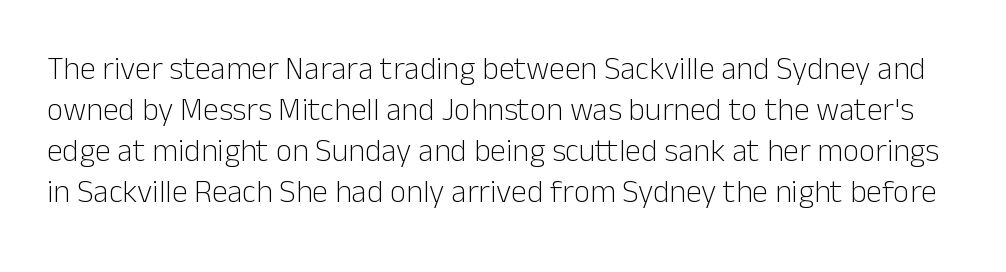
The space beneath each line is pristine and unruled. This sample keeps an unexceptional amount of space between lines. A typesetter would call this proportional, since set widths differ per character. To sum up the face: it is a sans, with no serifs. Caption: face not bold, strokes unweighted. Italic: no, the glyphs are upright roman.
